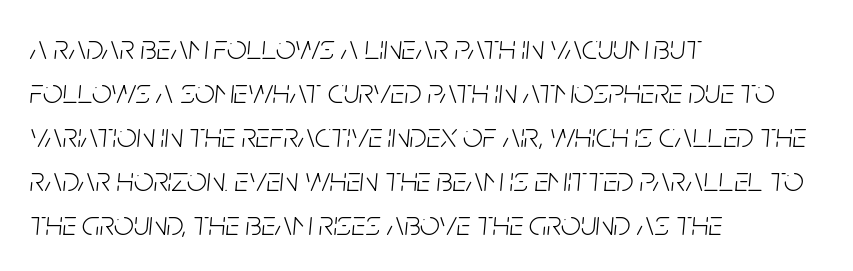
The image shows 35 px light, condensed type, italic (leaning right); set left-aligned, normal line spacing (1.26x), normal letter spacing, not underlined; low stroke contrast and a large x-height.
